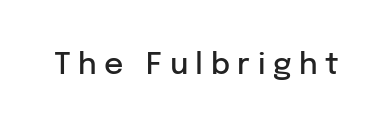
The letters are spread apart with noticeably loose tracking. The font's upright variant was chosen for this text. Is this a fixed-width face? No — the glyphs have proportional, varying widths. Each glyph is drawn with semibold strokes, heavier than normal yet not fully bold. Plain, unruled lines of type. A typesetter would label this face a sans.
